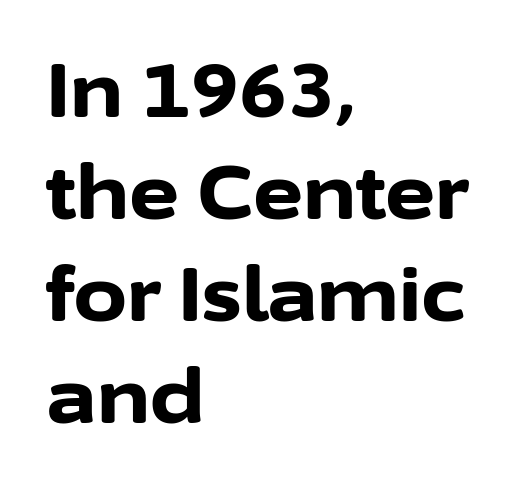
{"serif": "no", "italic": "no", "bold": "yes", "weight": "bold", "width": "normal", "stroke_contrast": "low", "x_height": "medium", "monospaced": "no", "underline": "no", "align": "left", "line_spacing": "normal", "line_spacing_ratio": 1.34, "letter_spacing": "normal", "letter_spacing_em": 0.0, "glyph_px": 76}
